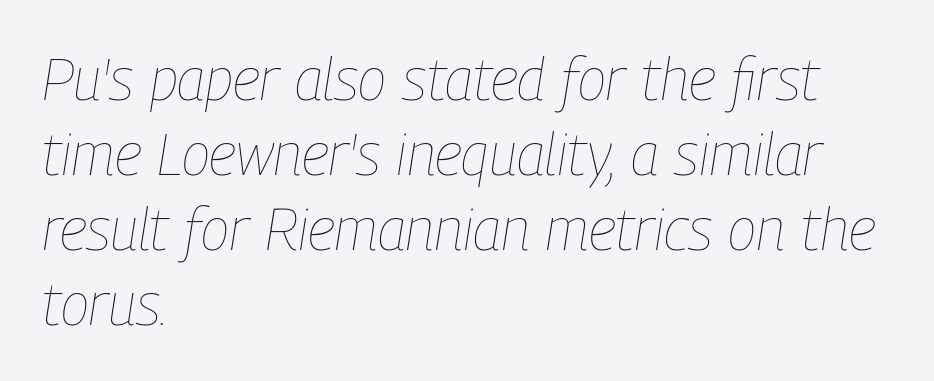
Is the letter spacing exaggerated? No — it looks like the ordinary default. Looks like regular typesetting: each glyph gets only the width it needs. Emphasis-style slanted type is in use. Notice how the passage keeps a crisp vertical edge on the left only.
